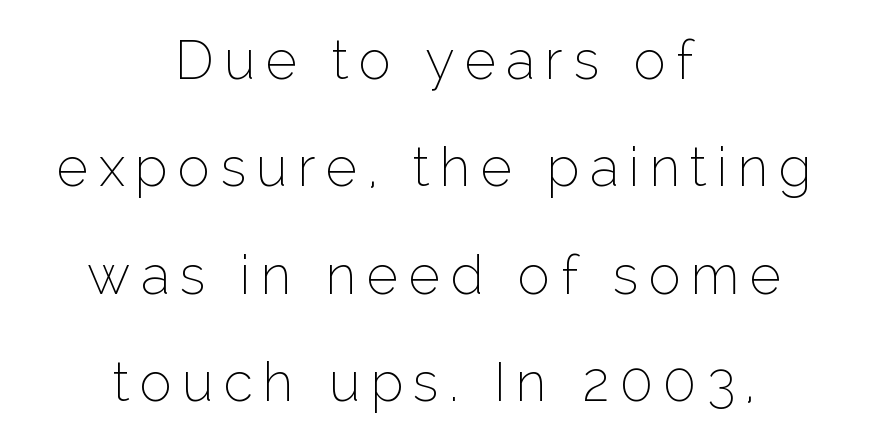
Nobody drew a line under any word here. Weight: in the light-to-regular range. The text block is weighted toward neither margin, spreading evenly from the middle. Grotesque or geometric, the face here clearly has no serifs. Note the varied advance widths — an 'i' is clearly narrower than an 'm'. Every stem runs plumb, perpendicular to the baseline.
